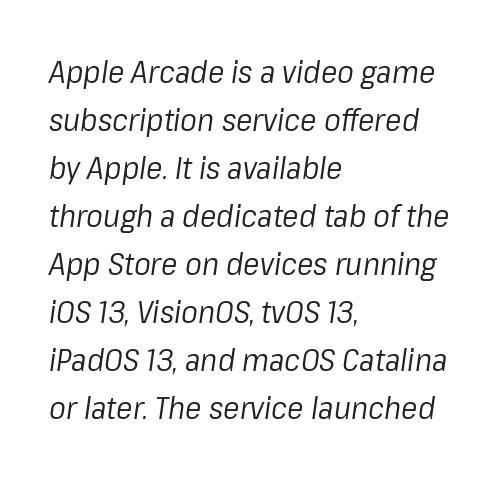
{"italic": "yes", "lean": "right", "slant_degrees": 8, "bold": "no", "weight": "regular", "width": "normal", "stroke_contrast": "low", "x_height": "medium", "monospaced": "no", "underline": "no", "align": "left", "line_spacing": "normal", "line_spacing_ratio": 1.55, "letter_spacing": "normal", "letter_spacing_em": 0.0, "glyph_px": 31}
